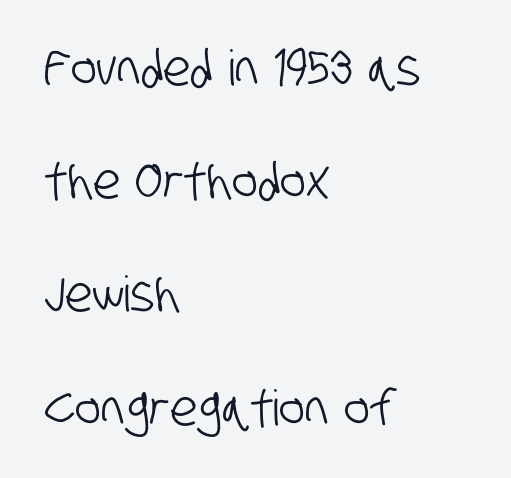
The image shows 49 px condensed sans-serif type; set left-aligned, loose line spacing (2.31x), normal letter spacing, not underlined; low stroke contrast and a large x-height.
